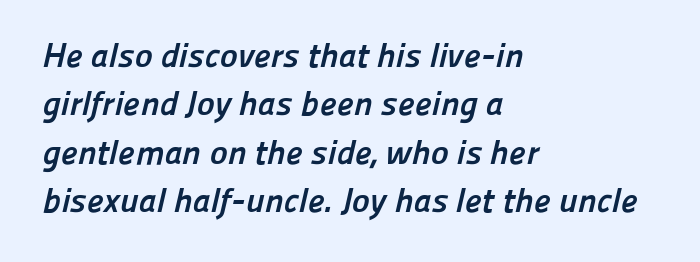
{"serif": "no", "bold": "yes", "weight": "semibold", "width": "normal", "stroke_contrast": "low", "x_height": "medium", "monospaced": "no", "underline": "no", "align": "left", "line_spacing": "normal", "line_spacing_ratio": 1.42, "letter_spacing": "normal", "letter_spacing_em": 0.0, "glyph_px": 34}
